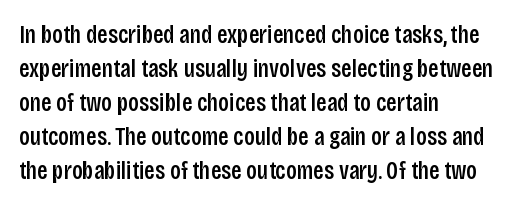
The image shows 25 px text type, upright; set left-aligned, normal line spacing (1.36x), normal letter spacing, not underlined.
